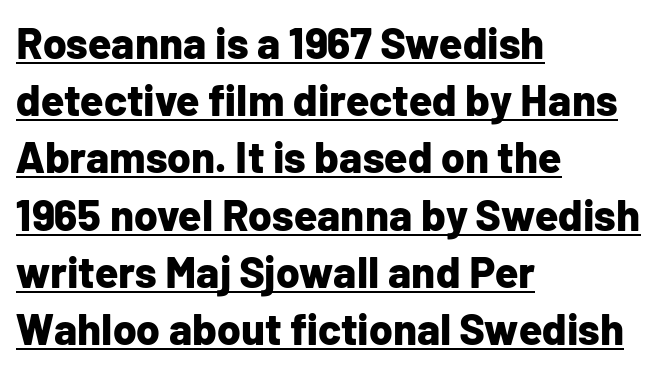
Q: Is the text bold? A: Yes.
Q: Is the text italic (slanted)? A: No, it is upright.
Q: Is the typeface a serif or a sans-serif typeface? A: Sans-serif.
Q: Is the text underlined? A: Yes.
Q: How is the paragraph aligned? A: Left-aligned.
Q: Is the spacing between letters normal or unusually wide? A: Normal.
Q: Is the spacing between lines tight, normal or loose? A: Normal.
Q: Width (condensed, normal, or wide)? A: Normal.
Q: Stroke contrast? A: Low.
Q: x-height? A: Medium.
Q: Monospaced? A: No.
